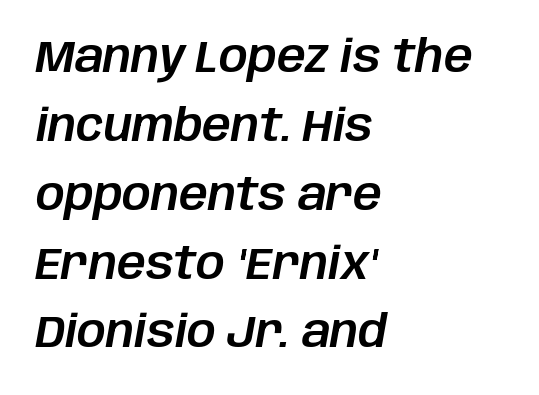
{"italic": "yes", "lean": "right", "slant_degrees": 10, "width": "normal", "stroke_contrast": "low", "x_height": "large", "monospaced": "no", "underline": "no", "align": "left", "line_spacing": "normal", "line_spacing_ratio": 1.53, "letter_spacing": "normal", "letter_spacing_em": 0.0, "glyph_px": 45}
